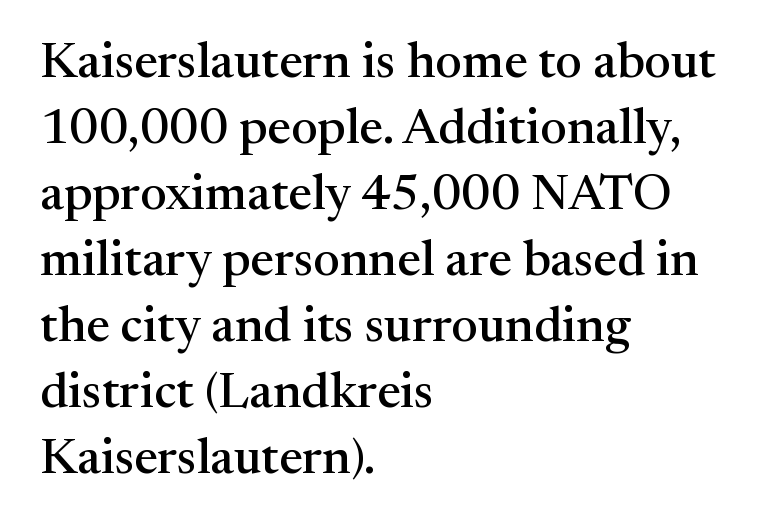
{"serif": "yes", "italic": "no", "width": "normal", "stroke_contrast": "medium", "x_height": "medium", "monospaced": "no", "underline": "no", "align": "left", "line_spacing": "normal", "line_spacing_ratio": 1.32, "letter_spacing": "normal", "letter_spacing_em": 0.0, "glyph_px": 50}
